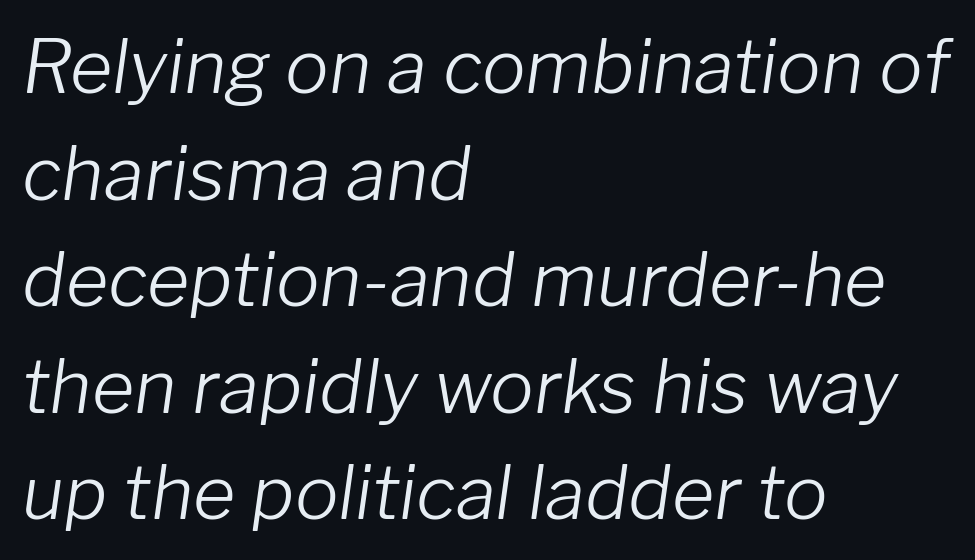
The image shows 73 px light type, italic (leaning right); set left-aligned, normal line spacing (1.46x), normal letter spacing, not underlined; low stroke contrast and a medium x-height.
